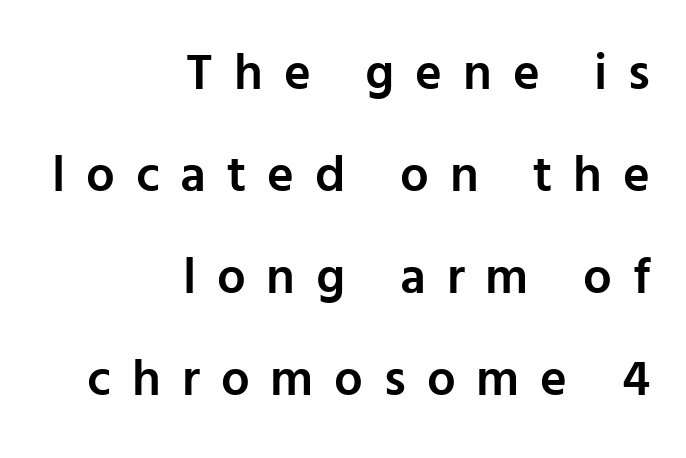
Any mark beneath the type? The region is blank. How are the letters spaced? Widely, with obvious added tracking. A typesetter would call this proportional, since set widths differ per character. The font's upright variant was chosen for this text. Which margin do the lines hug? The right one — the left edge is uneven.
